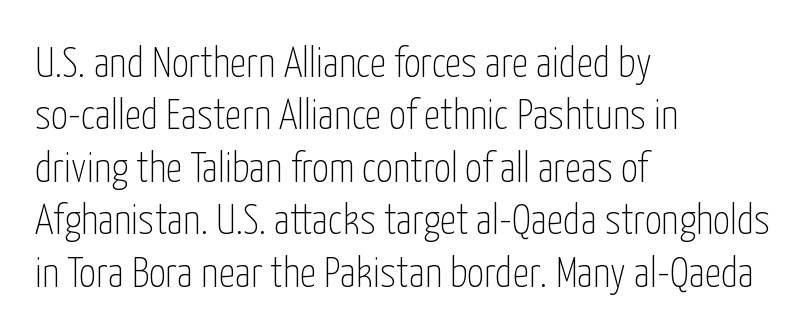
{"serif": "no", "italic": "no", "bold": "no", "weight": "thin", "width": "condensed", "stroke_contrast": "low", "x_height": "medium", "monospaced": "no", "underline": "no", "align": "left", "line_spacing": "normal", "line_spacing_ratio": 1.25, "letter_spacing": "normal", "letter_spacing_em": 0.0, "glyph_px": 42}
